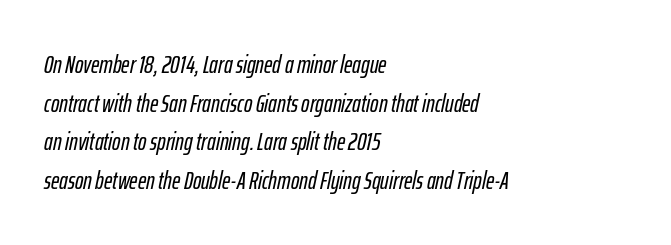
Q: Is the text italic (slanted)? A: Yes, it leans right by about 12 degrees.
Q: Is the text underlined? A: No.
Q: How is the paragraph aligned? A: Left-aligned.
Q: Is the spacing between letters normal or unusually wide? A: Normal.
Q: Is the spacing between lines tight, normal or loose? A: Normal.
